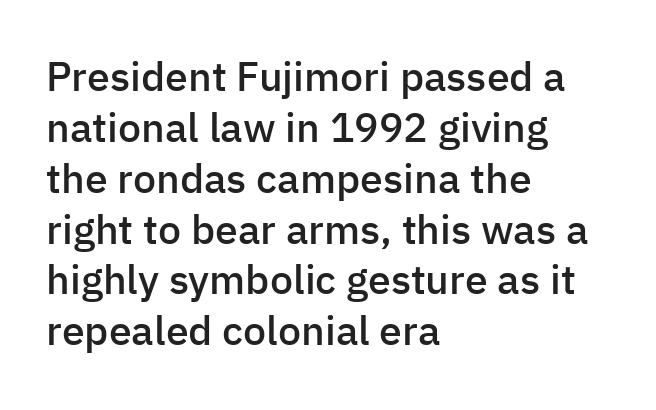
The image shows 41 px semibold sans-serif type, upright; set left-aligned, line spacing 1.24x, normal letter spacing, not underlined; low stroke contrast and a medium x-height.
